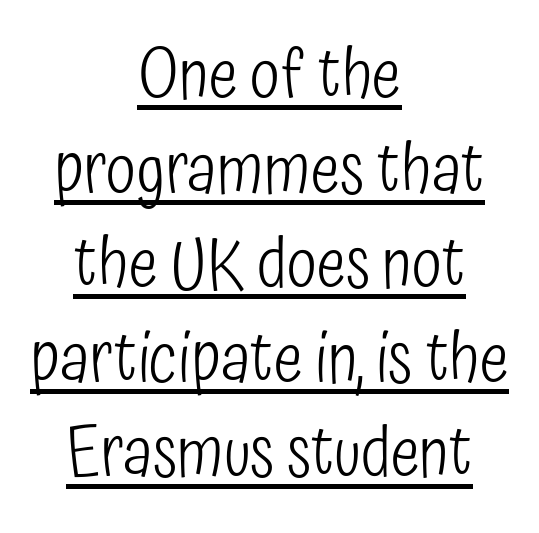
The letters stand straight up with perfectly vertical stems. Font category for this specimen: sans-serif. How are the letters spaced? Ordinarily, with no added tracking. Every word sits above its own underline. Spacing verdict: proportional, widths tailored to each character. Think standard paragraph weight, or any step lighter than that.
